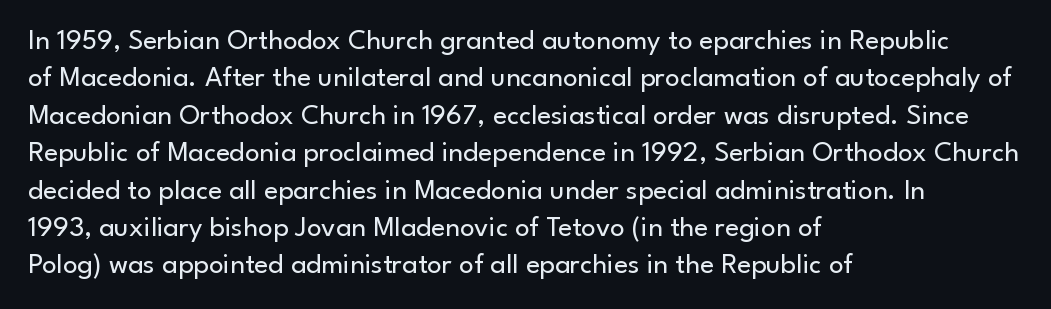
The rendering anchors every line to the left-hand side. Examine the stroke ends and you'll find no serifs. Weight: in the light-to-regular range. One glance says typical: line gaps are just what's usual. A typesetter would call this zero additional tracking. Type without underlining.
